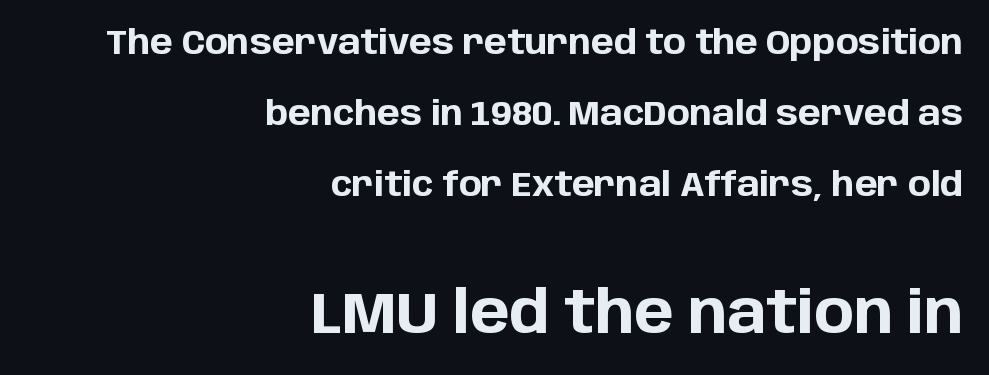
The rag falls on the left side of this text block. Here the glyphs are tracked normally, forming tight word shapes. The space directly below the letters is spotless. The characters look thick and weighty, a clear bold. These lines are rendered in a variable-pitch font.
